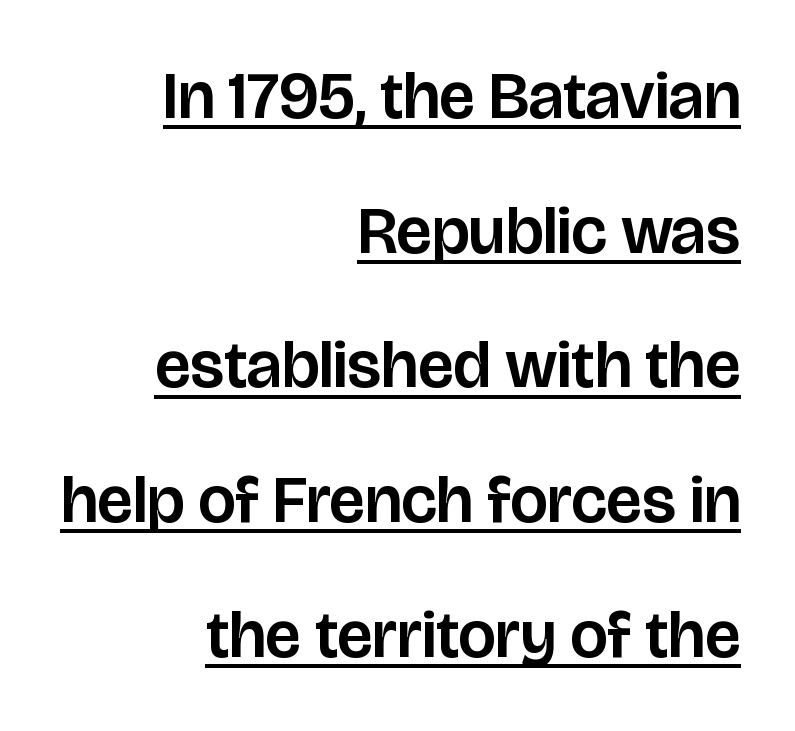
The rag falls on the left side of this text block. Is this a sans? Yes — the strokes have no serifs. Note the varied advance widths — an 'i' is clearly narrower than an 'm'. A typesetter would call this zero additional tracking. A roman cut, with each character standing at attention. Every word sits above its own underline.
